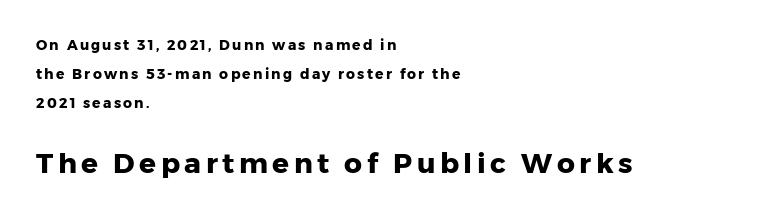
{"serif": "no", "italic": "no", "bold": "yes", "weight": "heavy", "width": "normal", "stroke_contrast": "low", "x_height": "medium", "monospaced": "no", "underline": "no", "align": "left", "line_spacing": "loose", "line_spacing_ratio": 2.06, "larger_block": "second", "size_ratio": 2.0, "glyph_px": 28}
